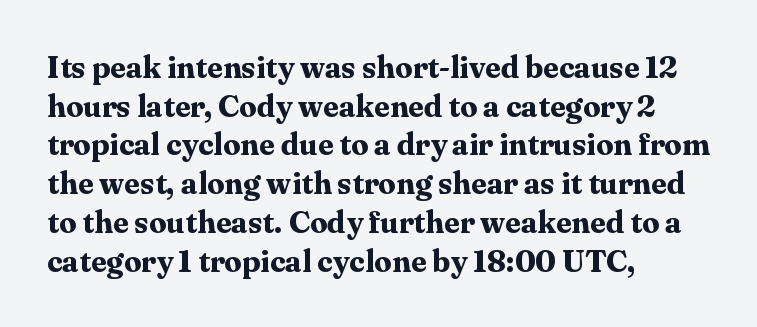
{"serif": "yes", "italic": "no", "bold": "yes", "weight": "bold", "width": "normal", "stroke_contrast": "medium", "x_height": "medium", "monospaced": "no", "underline": "no", "align": "left", "line_spacing": "normal", "line_spacing_ratio": 1.25, "letter_spacing": "normal", "letter_spacing_em": 0.0, "glyph_px": 31}
